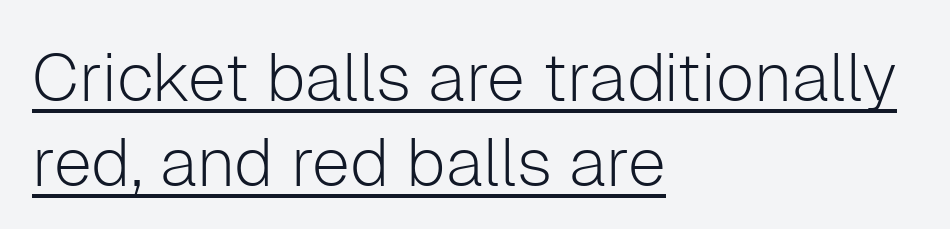
The image shows 68 px light sans-serif type, upright; set left-aligned, normal line spacing (1.25x), normal letter spacing, underlined; low stroke contrast and a medium x-height.
